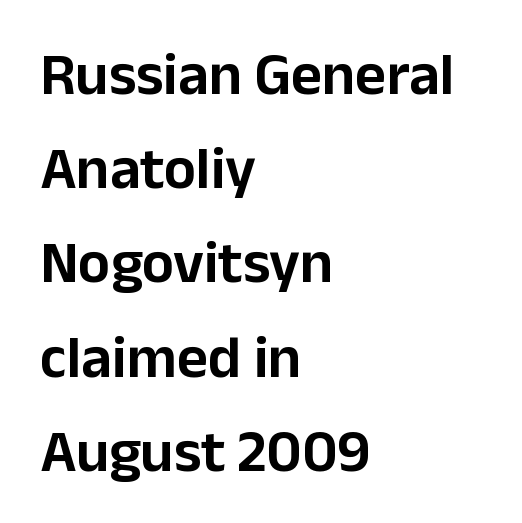
{"serif": "no", "italic": "no", "width": "normal", "stroke_contrast": "low", "x_height": "medium", "monospaced": "no", "underline": "no", "align": "left", "line_spacing": "normal", "line_spacing_ratio": 1.57, "letter_spacing": "normal", "letter_spacing_em": 0.0, "glyph_px": 60}
